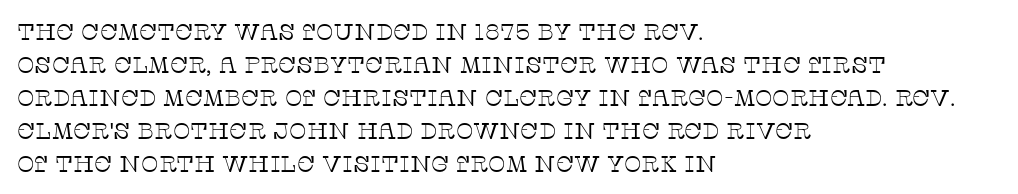
Q: Is the text bold? A: No.
Q: Is the text italic (slanted)? A: No, it is upright.
Q: Is the text underlined? A: No.
Q: How is the paragraph aligned? A: Left-aligned.
Q: Is the spacing between letters normal or unusually wide? A: Normal.
Q: Is the spacing between lines tight, normal or loose? A: Normal.
